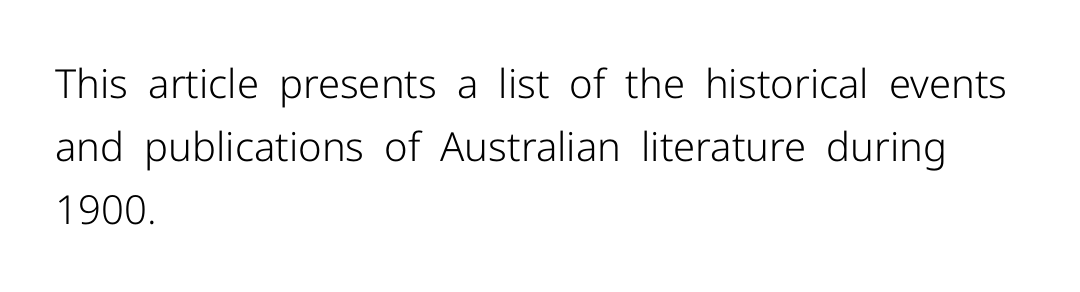
Q: Is the text bold? A: No.
Q: Is the text italic (slanted)? A: No, it is upright.
Q: Is the typeface a serif or a sans-serif typeface? A: Sans-serif.
Q: Is the text underlined? A: No.
Q: How is the paragraph aligned? A: Left-aligned.
Q: Is the spacing between letters normal or unusually wide? A: Normal.
Q: Is the spacing between lines tight, normal or loose? A: Normal.
Q: Width (condensed, normal, or wide)? A: Normal.
Q: Stroke contrast? A: Low.
Q: x-height? A: Medium.
Q: Monospaced? A: No.
